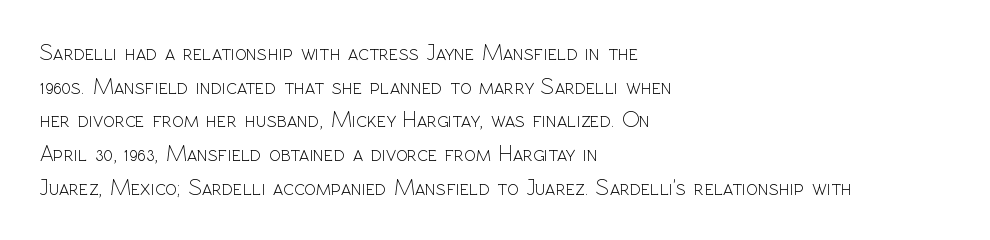
Q: Is the text bold? A: No.
Q: Is the text italic (slanted)? A: No, it is upright.
Q: Is the text underlined? A: No.
Q: How is the paragraph aligned? A: Left-aligned.
Q: Is the spacing between letters normal or unusually wide? A: Normal.
Q: Is the spacing between lines tight, normal or loose? A: Normal.
